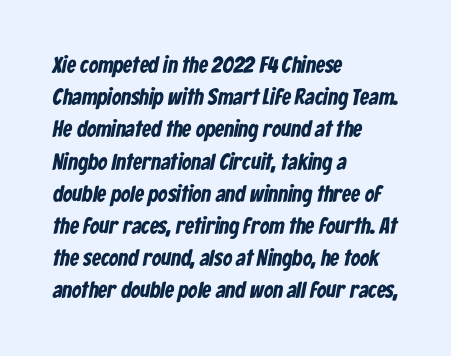
Q: Is the text bold? A: Yes.
Q: Is the text underlined? A: No.
Q: How is the paragraph aligned? A: Left-aligned.
Q: Is the spacing between letters normal or unusually wide? A: Normal.
Q: Is the spacing between lines tight, normal or loose? A: Normal.
